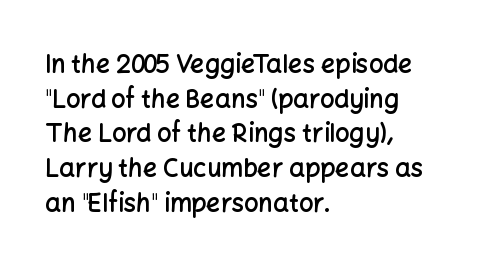
The image shows 25 px text type, upright; set left-aligned, normal line spacing (1.39x), normal letter spacing, not underlined.
